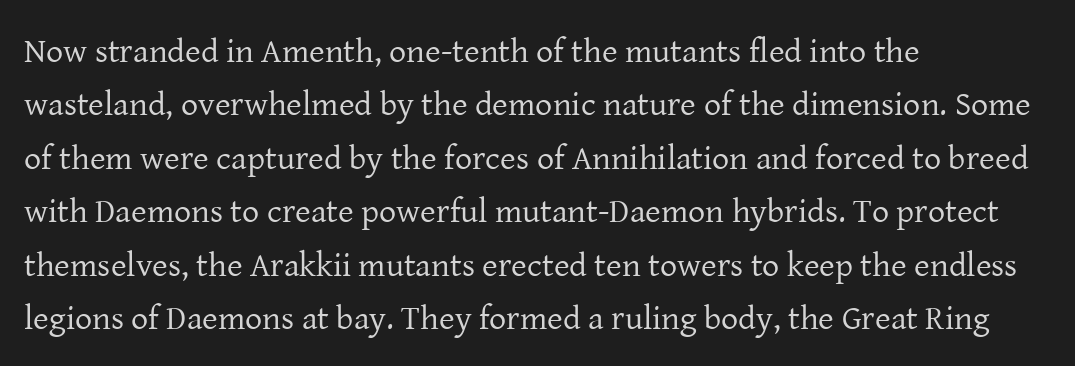
Q: Is the text bold? A: No.
Q: Is the text italic (slanted)? A: No, it is upright.
Q: Is the typeface a serif or a sans-serif typeface? A: Serif.
Q: Is the text underlined? A: No.
Q: How is the paragraph aligned? A: Left-aligned.
Q: Is the spacing between letters normal or unusually wide? A: Normal.
Q: Is the spacing between lines tight, normal or loose? A: Normal.
Q: Width (condensed, normal, or wide)? A: Normal.
Q: Stroke contrast? A: Low.
Q: x-height? A: Medium.
Q: Monospaced? A: No.
